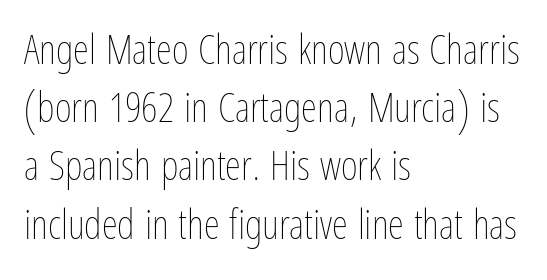
The image shows 41 px thin, condensed type, upright; set left-aligned, normal line spacing (1.42x), normal letter spacing, not underlined; low stroke contrast and a medium x-height.
